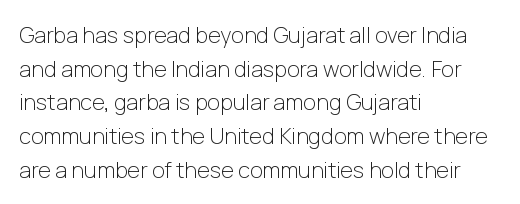
{"italic": "no", "bold": "no", "underline": "no", "align": "left", "line_spacing": "normal", "line_spacing_ratio": 1.53, "letter_spacing": "normal", "letter_spacing_em": 0.0, "glyph_px": 22}
